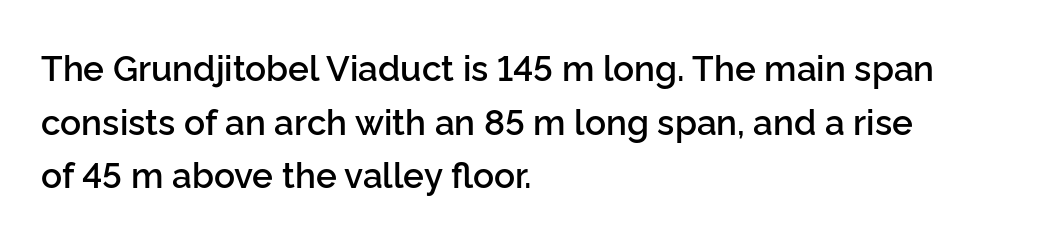
{"serif": "no", "italic": "no", "bold": "semi", "weight": "semibold", "width": "normal", "stroke_contrast": "low", "x_height": "medium", "monospaced": "no", "underline": "no", "align": "left", "line_spacing": "normal", "line_spacing_ratio": 1.53, "letter_spacing": "normal", "letter_spacing_em": 0.0, "glyph_px": 35}
